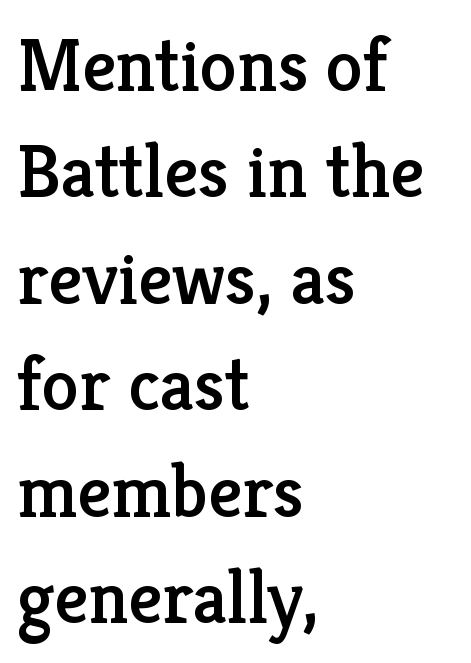
The image shows 75 px serif type, upright; set left-aligned, normal line spacing (1.42x), normal letter spacing, not underlined; low stroke contrast and a medium x-height.
